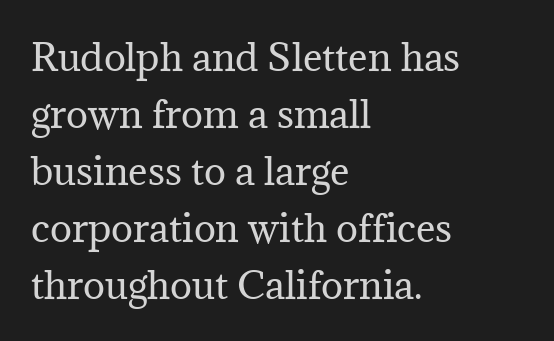
Is the block centered? No — it sits flush against the left margin. Observe the ordinary spacing: letters are neighbours, not strangers. It's the straight-up-and-down kind of type. Compared with a typical body face, this is equally light or lighter still.
